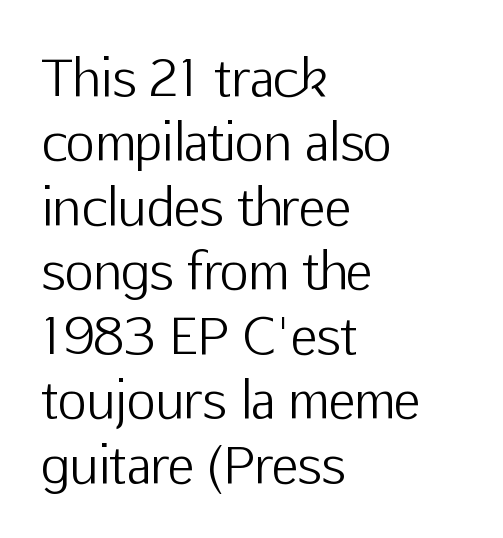
The image shows 50 px light sans-serif type, upright; set left-aligned, normal line spacing (1.29x), normal letter spacing, not underlined; low stroke contrast and a medium x-height.
